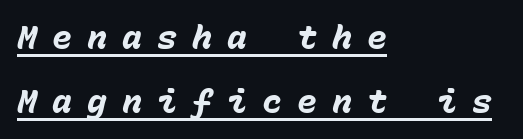
Q: Is the text bold? A: Yes.
Q: Is the text italic (slanted)? A: Yes, it leans right by about 15 degrees.
Q: Is the text underlined? A: Yes.
Q: How is the paragraph aligned? A: Left-aligned.
Q: Is the spacing between letters normal or unusually wide? A: Unusually wide.
Q: Is the spacing between lines tight, normal or loose? A: Loose.
Q: Width (condensed, normal, or wide)? A: Normal.
Q: Stroke contrast? A: Low.
Q: x-height? A: Medium.
Q: Monospaced? A: Yes.
